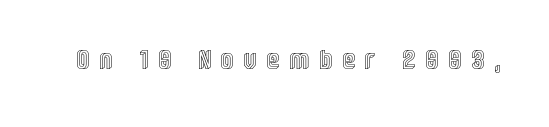
Here the glyphs are tracked loosely, breaking word shapes into spaced letters. Do the letters lean? They stand straight. Descenders are the only things crossing below the line.
